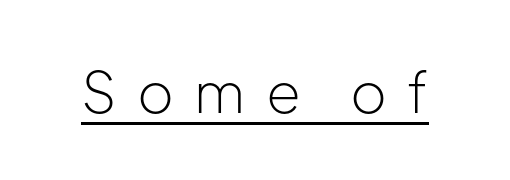
{"serif": "no", "italic": "no", "bold": "no", "weight": "light", "width": "normal", "stroke_contrast": "low", "x_height": "medium", "monospaced": "no", "underline": "yes", "letter_spacing": "wide", "letter_spacing_em": 0.36, "glyph_px": 56}
